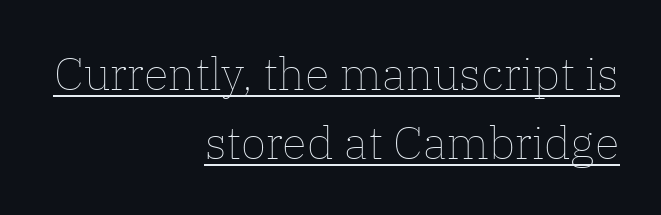
{"italic": "no", "bold": "no", "weight": "thin", "width": "normal", "stroke_contrast": "low", "x_height": "medium", "monospaced": "no", "underline": "yes", "align": "right", "line_spacing": "normal", "line_spacing_ratio": 1.51, "letter_spacing": "normal", "letter_spacing_em": 0.0, "glyph_px": 46}
